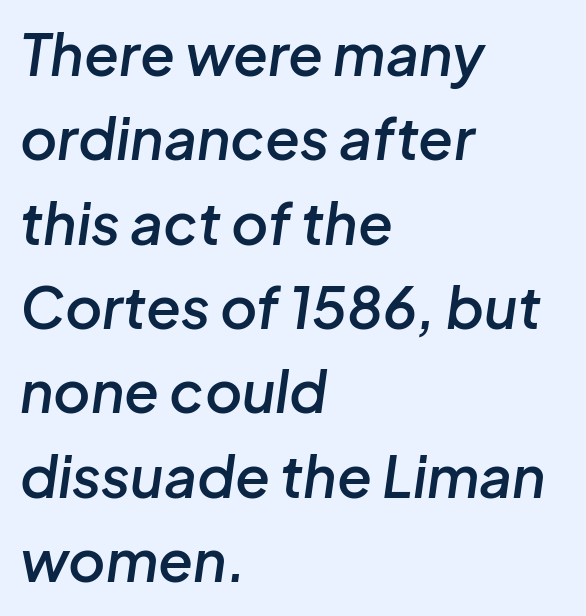
The image shows 57 px semibold type, italic (leaning right); set left-aligned, normal line spacing (1.48x), normal letter spacing, not underlined; low stroke contrast and a medium x-height.
